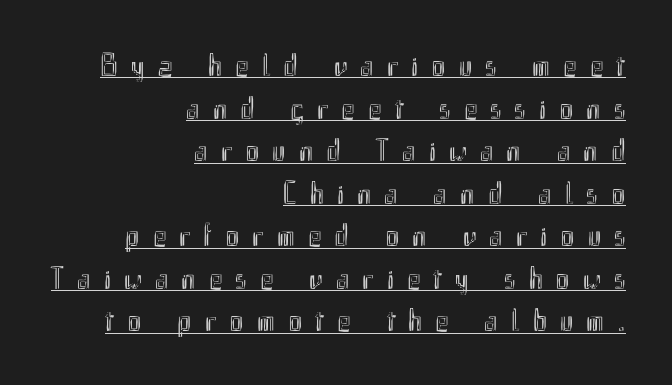
{"italic": "no", "width": "condensed", "x_height": "small", "monospaced": "no", "underline": "yes", "align": "right", "line_spacing": "normal", "line_spacing_ratio": 1.33, "letter_spacing": "wide", "letter_spacing_em": 0.41, "glyph_px": 32}
